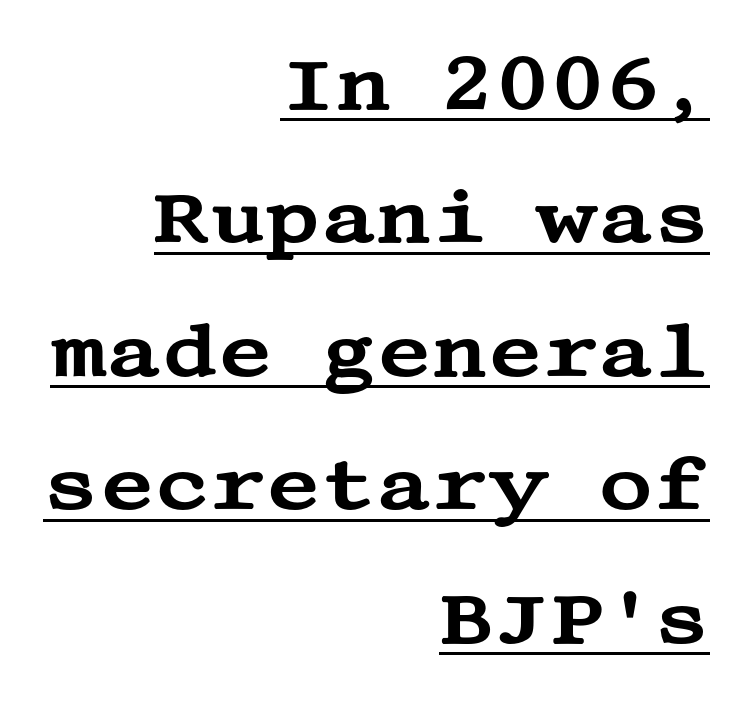
Q: Is the text italic (slanted)? A: No, it is upright.
Q: Is the typeface a serif or a sans-serif typeface? A: Serif.
Q: Is the text underlined? A: Yes.
Q: How is the paragraph aligned? A: Right-aligned.
Q: Is the spacing between letters normal or unusually wide? A: Normal.
Q: Width (condensed, normal, or wide)? A: Wide.
Q: Stroke contrast? A: Medium.
Q: x-height? A: Large.
